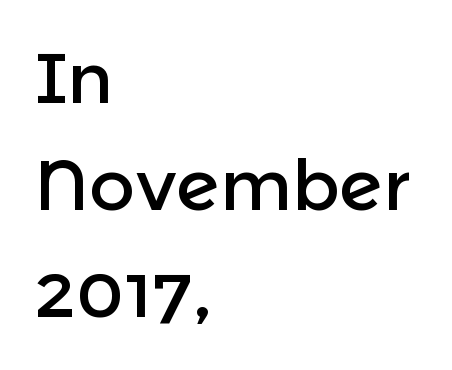
{"serif": "no", "italic": "no", "width": "normal", "x_height": "medium", "monospaced": "no", "underline": "no", "align": "left", "line_spacing": "normal", "line_spacing_ratio": 1.51, "letter_spacing": "normal", "letter_spacing_em": 0.0, "glyph_px": 71}
